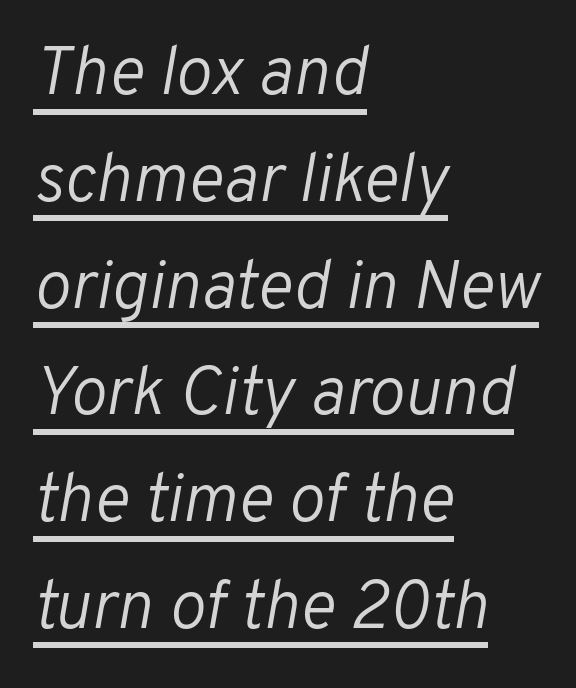
The vertical gap from one line to the next is medium. Is there an underline? Yes — a line sits under the letters. The strokes carry an ordinary text weight at most. The rendering anchors every line to the left-hand side.
